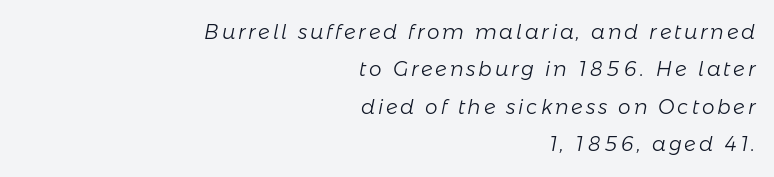
{"italic": "yes", "lean": "right", "slant_degrees": 11, "bold": "no", "underline": "no", "align": "right", "line_spacing_ratio": 1.87, "glyph_px": 20}
